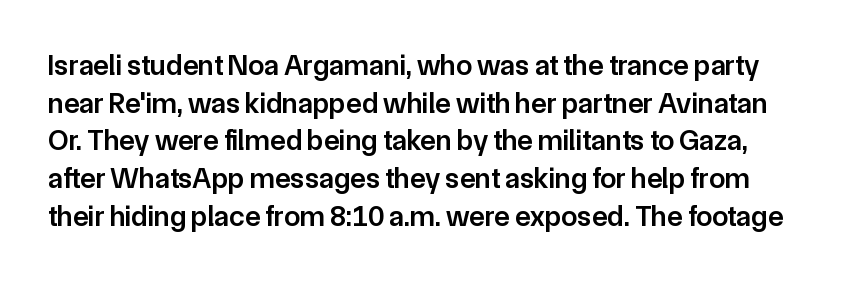
The image shows 29 px semibold sans-serif type, upright; set normal line spacing (1.3x), normal letter spacing, not underlined; low stroke contrast and a medium x-height.
